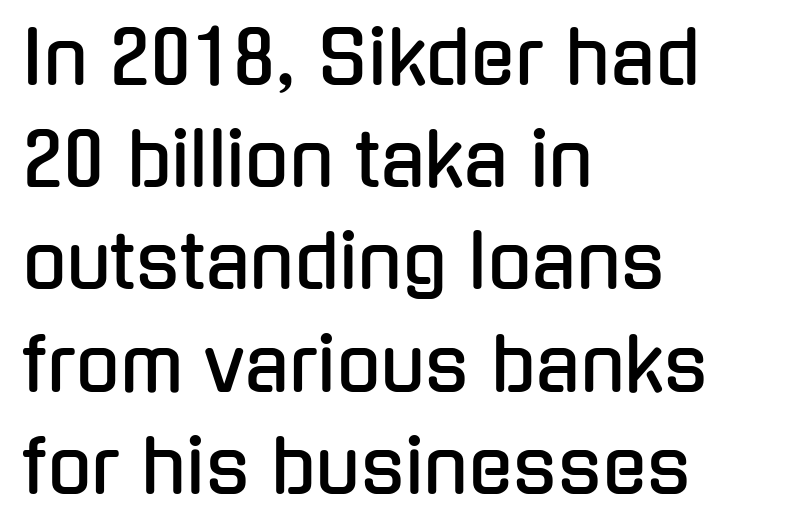
The image shows 73 px condensed sans-serif type, upright; set left-aligned, normal line spacing (1.4x), normal letter spacing, not underlined; low stroke contrast and a medium x-height.
